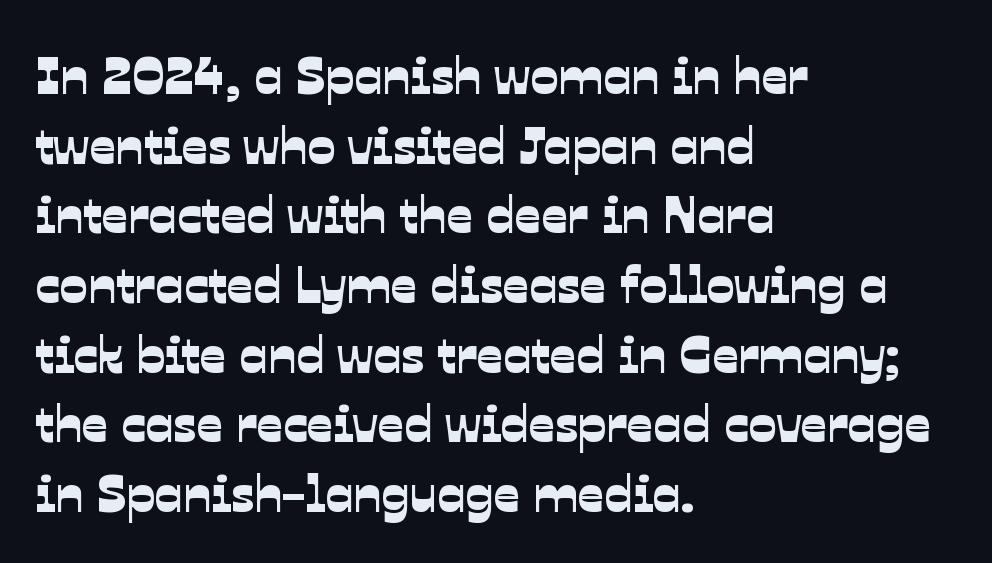
{"serif": "no", "width": "normal", "stroke_contrast": "low", "x_height": "medium", "monospaced": "no", "underline": "no", "align": "left", "line_spacing": "normal", "line_spacing_ratio": 1.34, "letter_spacing": "normal", "letter_spacing_em": 0.0, "glyph_px": 52}
